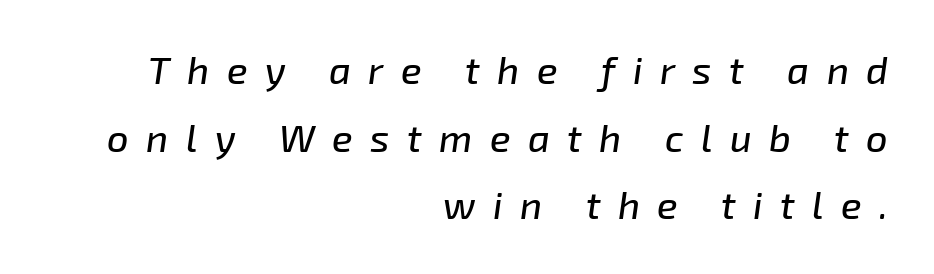
The image shows 38 px text type, italic (leaning right); set right-aligned, line spacing 1.78x, unusually wide letter spacing (+0.46 em), not underlined; low stroke contrast and a medium x-height.
